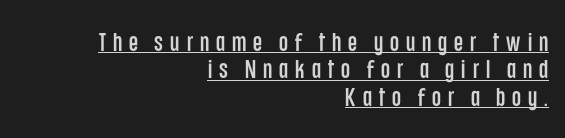
The paragraph shown leans on its right margin. The block of text is dense from top to bottom, with scant space between rows. Italic? Not at all — the glyphs are vertical. You can see a thin bar hugging the bottom of the glyphs.
